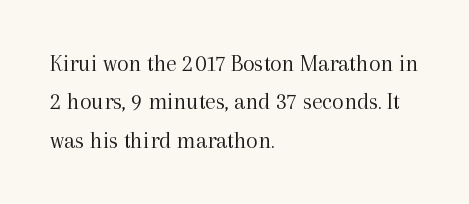
Plain, unruled lines of type. No heavy texture on the line: the type isn't bold. Look at the tracking — it's just the regular setting, nothing added. The axis of the letterforms is exactly vertical. The rows are spaced the way most documents space them.
